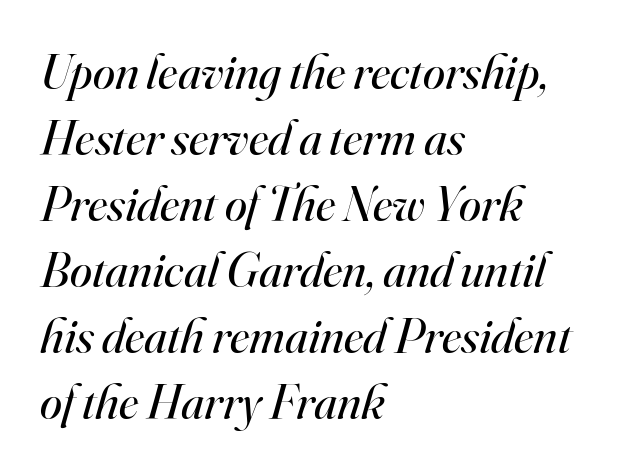
Q: Is the text bold? A: No.
Q: Is the text italic (slanted)? A: Yes, it leans right by about 16 degrees.
Q: Is the typeface a serif or a sans-serif typeface? A: Serif.
Q: Is the text underlined? A: No.
Q: How is the paragraph aligned? A: Left-aligned.
Q: Is the spacing between letters normal or unusually wide? A: Normal.
Q: Is the spacing between lines tight, normal or loose? A: Normal.
Q: Width (condensed, normal, or wide)? A: Normal.
Q: Stroke contrast? A: High.
Q: x-height? A: Small.
Q: Monospaced? A: No.
